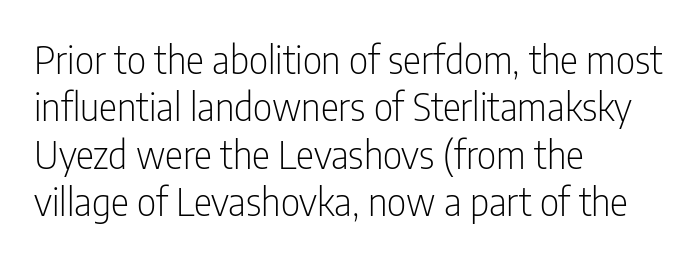
{"serif": "no", "italic": "no", "bold": "no", "weight": "light", "width": "condensed", "stroke_contrast": "low", "x_height": "medium", "monospaced": "no", "underline": "no", "align": "left", "line_spacing": "normal", "line_spacing_ratio": 1.25, "letter_spacing": "normal", "letter_spacing_em": 0.0, "glyph_px": 38}
